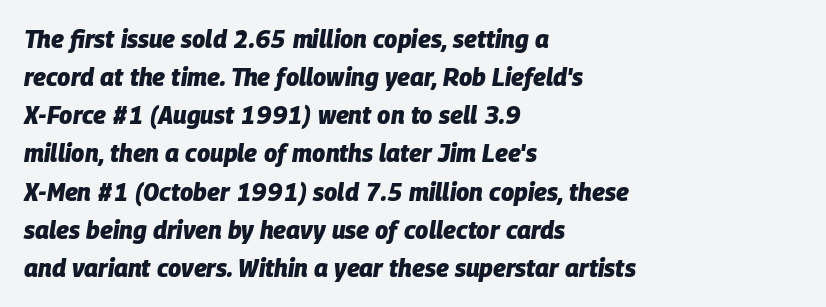
Q: Is the text bold? A: Yes.
Q: Is the text italic (slanted)? A: Yes, it leans right by about 9 degrees.
Q: Is the text underlined? A: No.
Q: How is the paragraph aligned? A: Left-aligned.
Q: Is the spacing between letters normal or unusually wide? A: Normal.
Q: Is the spacing between lines tight, normal or loose? A: Normal.
